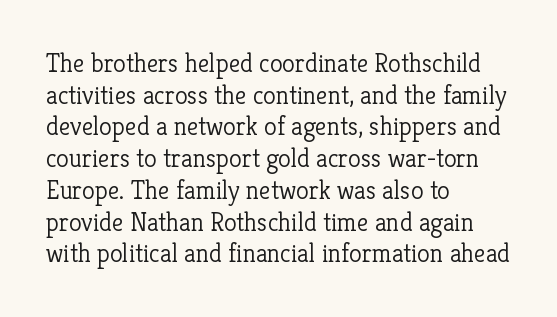
Q: Is the text bold? A: No.
Q: Is the text italic (slanted)? A: No, it is upright.
Q: Is the text underlined? A: No.
Q: How is the paragraph aligned? A: Left-aligned.
Q: Is the spacing between letters normal or unusually wide? A: Normal.
